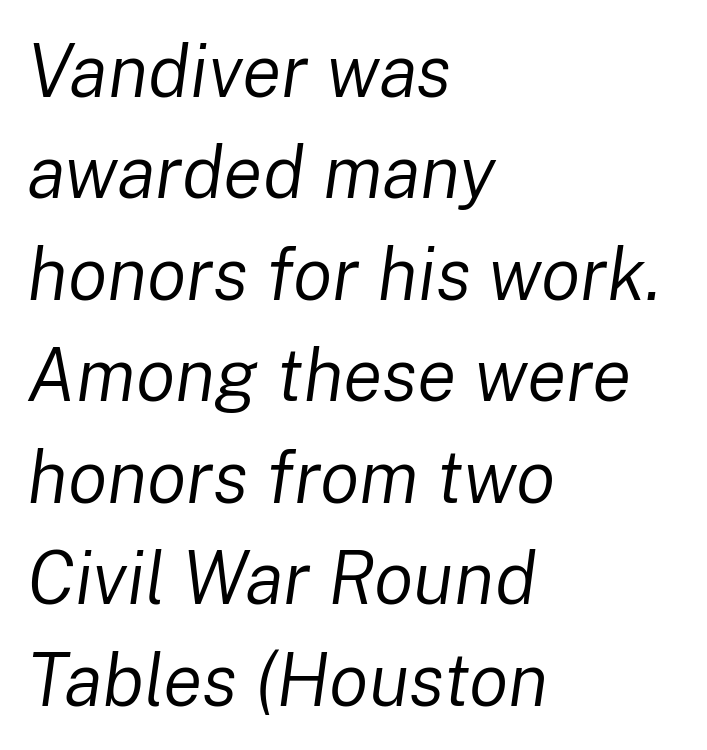
No word sits above an underline. Summary of vertical rhythm: regular, with standard interline spacing. Here the designer chose a conventional face with non-uniform glyph widths. Ink coverage per letter is moderate at most.
